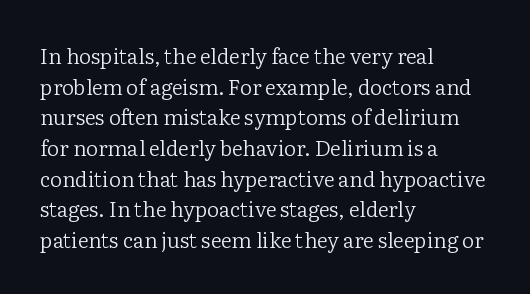
Q: Is the text bold? A: No.
Q: Is the text italic (slanted)? A: No, it is upright.
Q: Is the text underlined? A: No.
Q: How is the paragraph aligned? A: Left-aligned.
Q: Is the spacing between letters normal or unusually wide? A: Normal.
Q: Is the spacing between lines tight, normal or loose? A: Normal.
